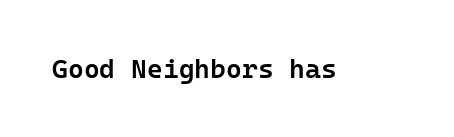
{"italic": "no", "bold": "semi", "underline": "no", "letter_spacing": "normal", "letter_spacing_em": 0.0, "glyph_px": 27}
